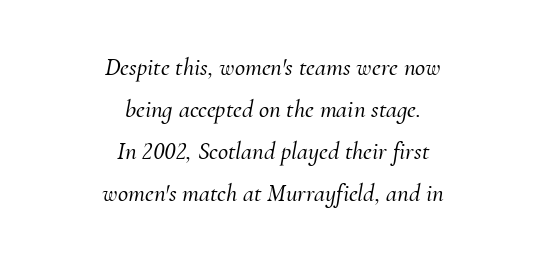
Q: Is the text italic (slanted)? A: Yes, it leans right by about 10 degrees.
Q: Is the text underlined? A: No.
Q: How is the paragraph aligned? A: Centered.
Q: Is the spacing between letters normal or unusually wide? A: Normal.
Q: Is the spacing between lines tight, normal or loose? A: Normal.
